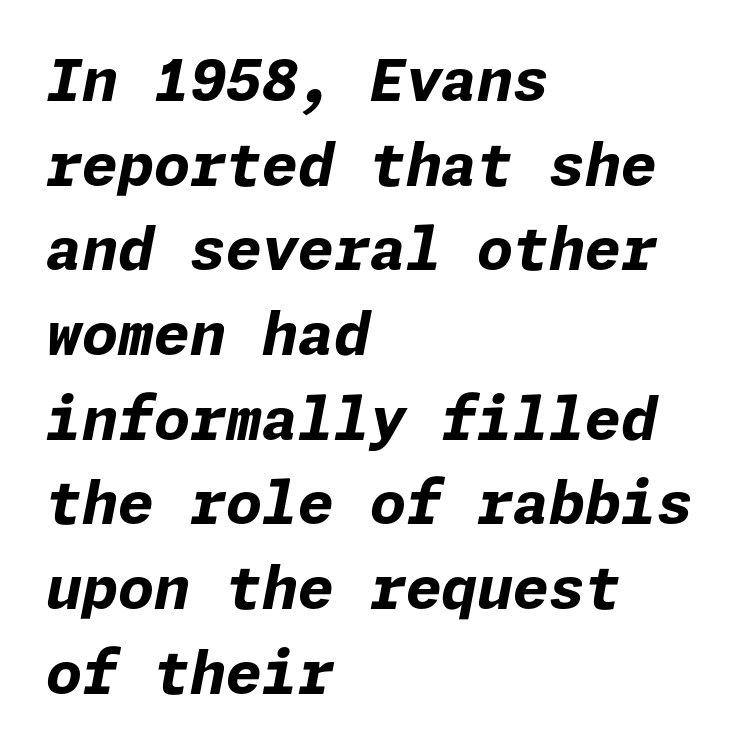
The rendering uses a bold face; every stroke is thick and dark. Nobody touched the tracking dial on this one. Caption: multi-line text, flush left, ragged right. These lines sit exactly where default settings would place them. Underline: absent. The font's italic variant was chosen for this text.
